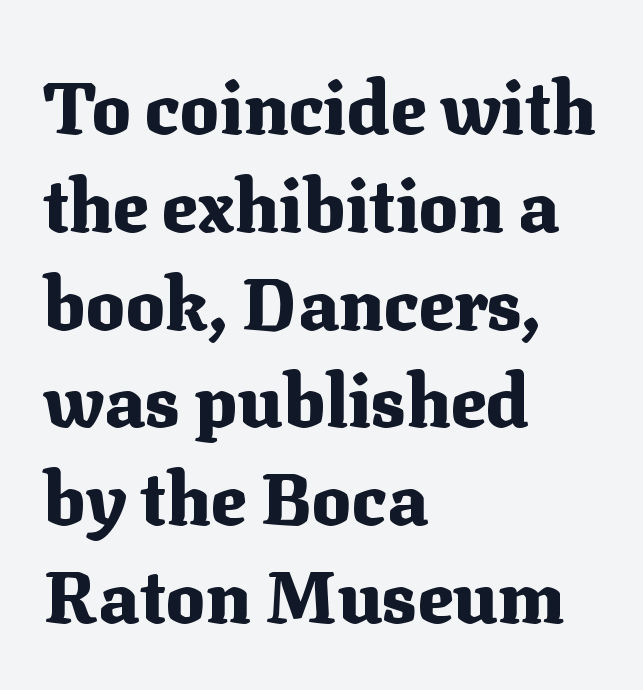
Q: Is the text bold? A: Yes.
Q: Is the text italic (slanted)? A: No, it is upright.
Q: Is the typeface a serif or a sans-serif typeface? A: Serif.
Q: Is the text underlined? A: No.
Q: How is the paragraph aligned? A: Left-aligned.
Q: Is the spacing between letters normal or unusually wide? A: Normal.
Q: Is the spacing between lines tight, normal or loose? A: Normal.
Q: Width (condensed, normal, or wide)? A: Normal.
Q: Stroke contrast? A: Medium.
Q: x-height? A: Medium.
Q: Monospaced? A: No.
